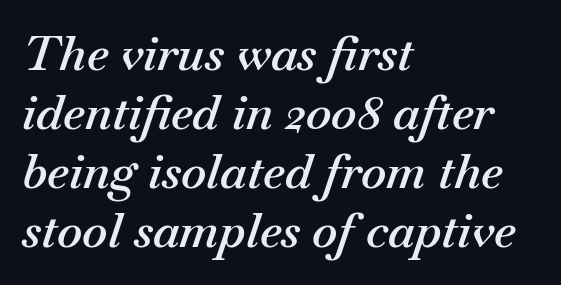
Q: Is the text bold? A: Semi-bold.
Q: Is the text italic (slanted)? A: Yes, it leans right by about 18 degrees.
Q: Is the text underlined? A: No.
Q: How is the paragraph aligned? A: Left-aligned.
Q: Is the spacing between letters normal or unusually wide? A: Normal.
Q: Width (condensed, normal, or wide)? A: Normal.
Q: Stroke contrast? A: Medium.
Q: x-height? A: Small.
Q: Monospaced? A: No.
